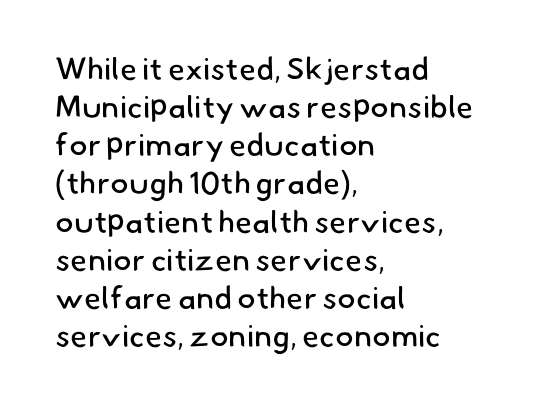
No heavy texture on the line: the type isn't bold. Reading down the block, your eye returns to a fixed left position each line. The letters carry no serifs — their stems end cleanly without finishing strokes. Looks like regular typesetting: each glyph gets only the width it needs. Nobody drew a line under any word here.
